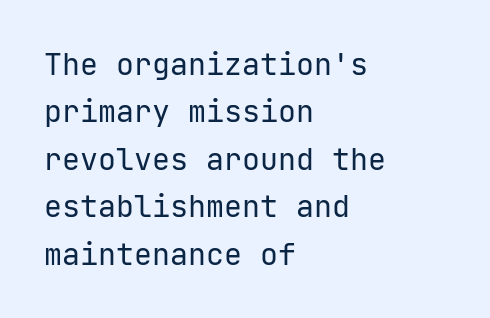
{"serif": "no", "italic": "no", "bold": "no", "weight": "regular", "width": "normal", "stroke_contrast": "low", "x_height": "medium", "underline": "no", "align": "left", "line_spacing": "normal", "line_spacing_ratio": 1.58, "letter_spacing": "normal", "letter_spacing_em": 0.0, "glyph_px": 30}
